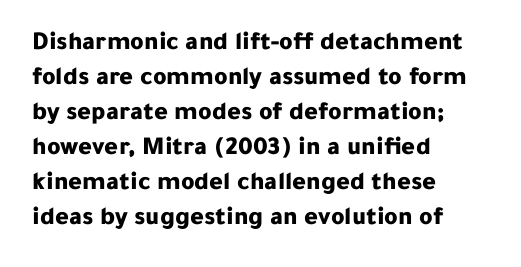
{"italic": "no", "bold": "yes", "underline": "no", "align": "left", "line_spacing": "normal", "line_spacing_ratio": 1.35, "letter_spacing": "normal", "letter_spacing_em": 0.0, "glyph_px": 26}
